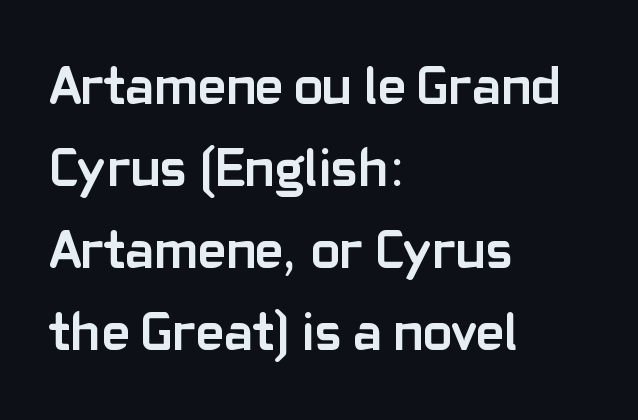
Q: Is the text bold? A: Yes.
Q: Is the text italic (slanted)? A: No, it is upright.
Q: Is the typeface a serif or a sans-serif typeface? A: Sans-serif.
Q: Is the text underlined? A: No.
Q: How is the paragraph aligned? A: Left-aligned.
Q: Is the spacing between letters normal or unusually wide? A: Normal.
Q: Is the spacing between lines tight, normal or loose? A: Normal.
Q: Width (condensed, normal, or wide)? A: Normal.
Q: Stroke contrast? A: Low.
Q: x-height? A: Medium.
Q: Monospaced? A: No.
